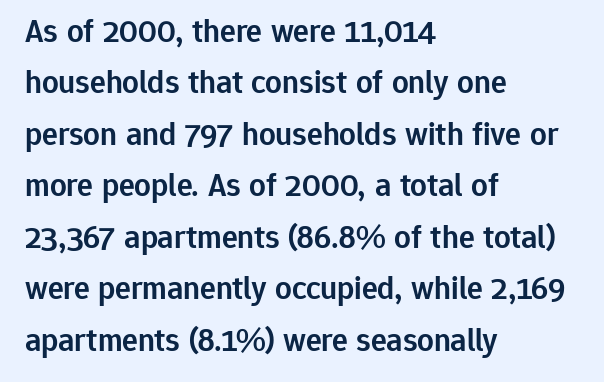
Q: Is the text bold? A: Semi-bold.
Q: Is the text italic (slanted)? A: No, it is upright.
Q: Is the typeface a serif or a sans-serif typeface? A: Sans-serif.
Q: Is the text underlined? A: No.
Q: How is the paragraph aligned? A: Left-aligned.
Q: Is the spacing between letters normal or unusually wide? A: Normal.
Q: Is the spacing between lines tight, normal or loose? A: Normal.
Q: Width (condensed, normal, or wide)? A: Normal.
Q: Stroke contrast? A: Low.
Q: x-height? A: Medium.
Q: Monospaced? A: No.
